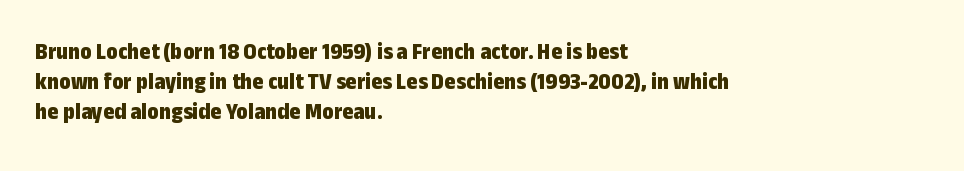
Q: Is the text bold? A: Yes.
Q: Is the text italic (slanted)? A: No, it is upright.
Q: Is the text underlined? A: No.
Q: How is the paragraph aligned? A: Left-aligned.
Q: Is the spacing between letters normal or unusually wide? A: Normal.
Q: Is the spacing between lines tight, normal or loose? A: Normal.
